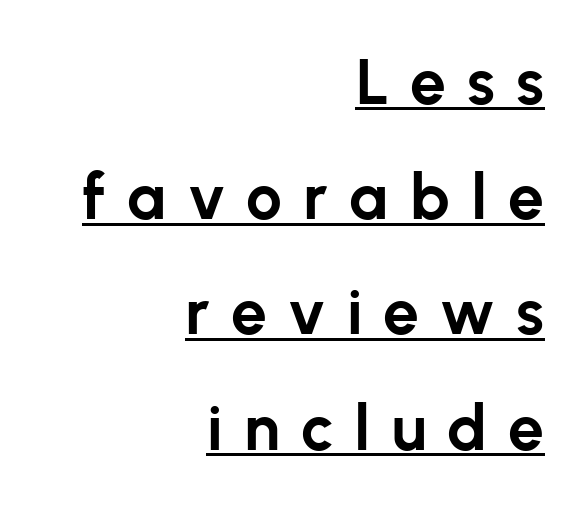
The image shows 64 px bold sans-serif type, upright; set right-aligned, line spacing 1.8x, unusually wide letter spacing (+0.33 em), underlined; low stroke contrast and a medium x-height.
